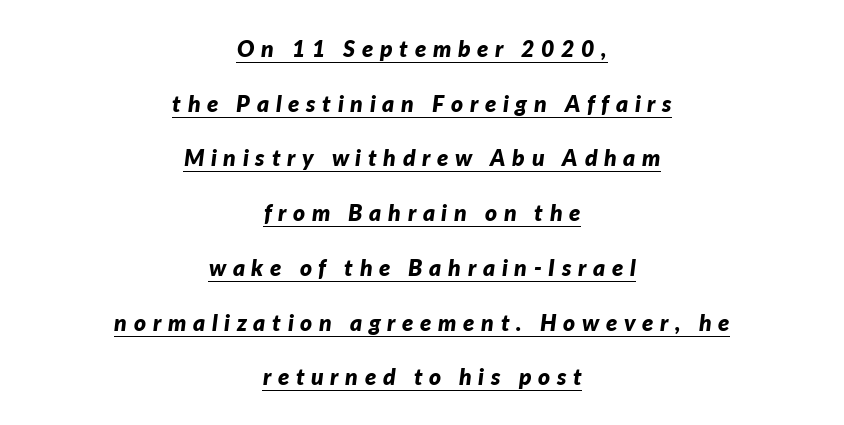
Q: Is the text bold? A: Yes.
Q: Is the text italic (slanted)? A: Yes, it leans right by about 7 degrees.
Q: Is the text underlined? A: Yes.
Q: How is the paragraph aligned? A: Centered.
Q: Is the spacing between letters normal or unusually wide? A: Unusually wide.
Q: Is the spacing between lines tight, normal or loose? A: Loose.
